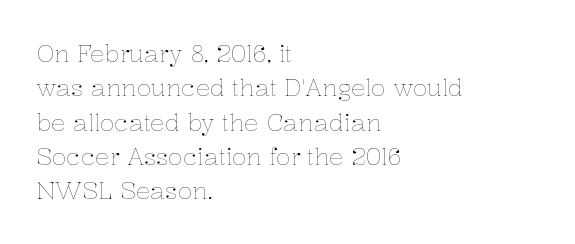
The image shows 24 px text type, upright; set left-aligned, normal line spacing (1.43x), normal letter spacing, not underlined.
